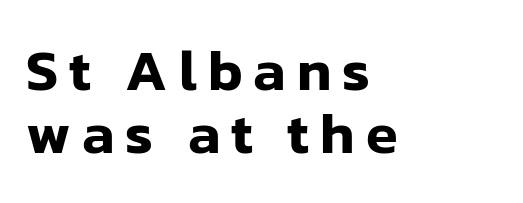
{"serif": "no", "italic": "no", "width": "normal", "stroke_contrast": "low", "x_height": "medium", "monospaced": "no", "underline": "no", "align": "left", "line_spacing": "tight", "line_spacing_ratio": 1.09, "glyph_px": 58}
